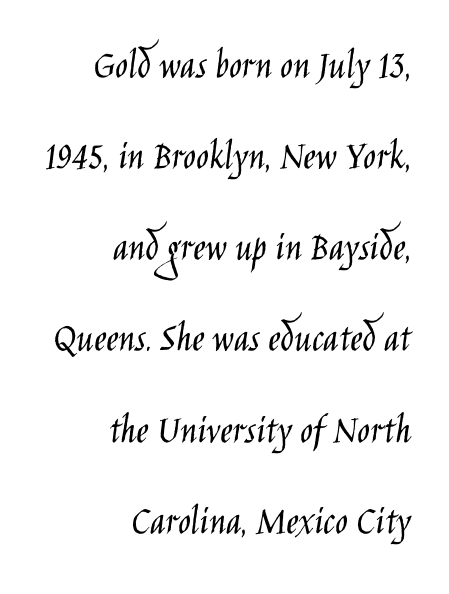
The image shows 42 px light, condensed sans-serif type; set right-aligned, loose line spacing (2.17x), normal letter spacing, not underlined; low stroke contrast and a large x-height.
